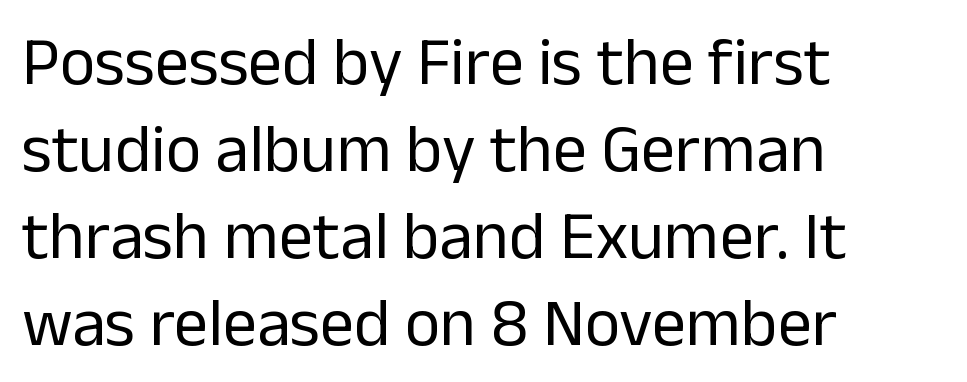
Q: Is the text bold? A: No.
Q: Is the text italic (slanted)? A: No, it is upright.
Q: Is the typeface a serif or a sans-serif typeface? A: Sans-serif.
Q: Is the text underlined? A: No.
Q: How is the paragraph aligned? A: Left-aligned.
Q: Is the spacing between letters normal or unusually wide? A: Normal.
Q: Is the spacing between lines tight, normal or loose? A: Normal.
Q: Width (condensed, normal, or wide)? A: Normal.
Q: Stroke contrast? A: Low.
Q: x-height? A: Medium.
Q: Monospaced? A: No.
